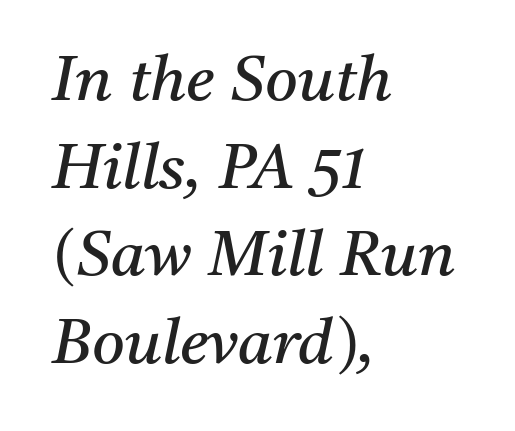
{"serif": "yes", "italic": "yes", "lean": "right", "slant_degrees": 11, "bold": "no", "weight": "regular", "width": "normal", "stroke_contrast": "medium", "x_height": "medium", "monospaced": "no", "underline": "no", "align": "left", "line_spacing": "normal", "line_spacing_ratio": 1.39, "letter_spacing": "normal", "letter_spacing_em": 0.0, "glyph_px": 63}
